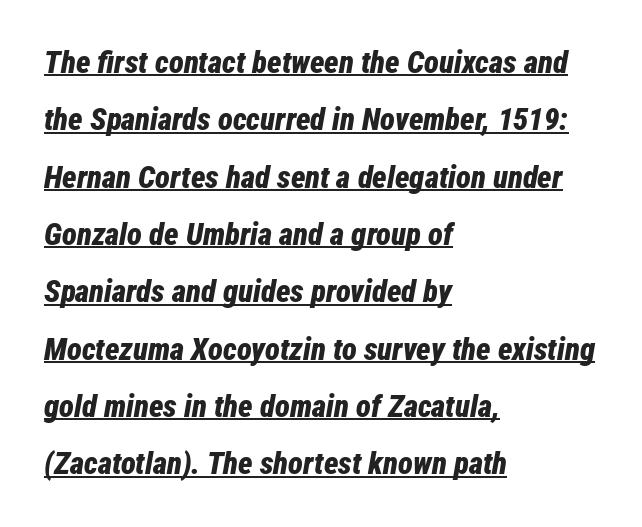
The rendered words wear a rule along their underside. Each glyph is drawn with heavy, bold strokes. Here the designer chose a conventional face with non-uniform glyph widths. When letters slant like this, we call the style italic.
